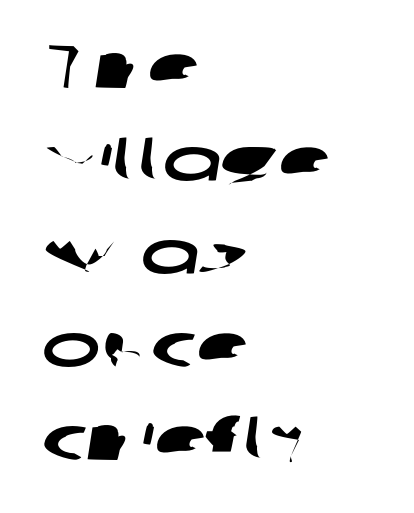
Q: Is the typeface a serif or a sans-serif typeface? A: Sans-serif.
Q: Is the text underlined? A: No.
Q: How is the paragraph aligned? A: Left-aligned.
Q: Is the spacing between letters normal or unusually wide? A: Normal.
Q: Is the spacing between lines tight, normal or loose? A: Normal.
Q: Width (condensed, normal, or wide)? A: Wide.
Q: Stroke contrast? A: Low.
Q: x-height? A: Medium.
Q: Monospaced? A: No.
